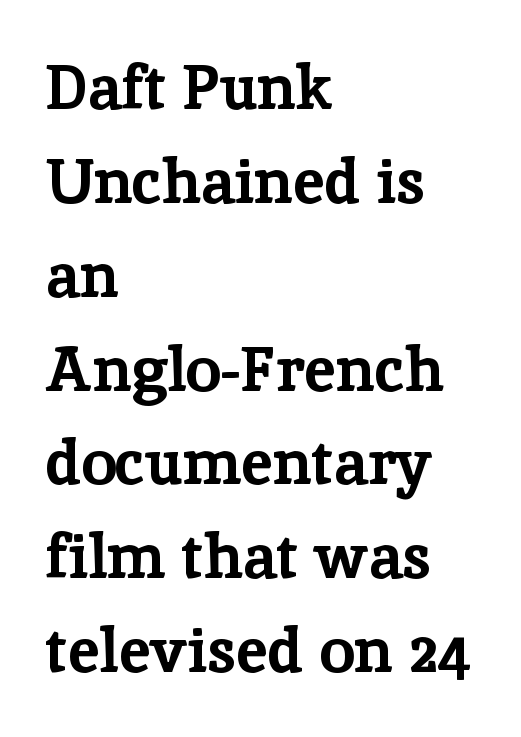
Does the copy run flush right? No — it runs flush left. This sample uses an upright cut, with every glyph sitting square on the baseline. Do the characters align in a grid? No, the font is proportional. Font category for this specimen: serif.
